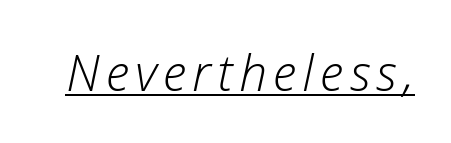
The image shows 50 px light type, italic (leaning right); set underlined; low stroke contrast and a medium x-height.
